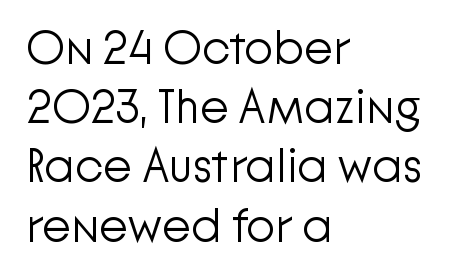
Q: Is the text bold? A: No.
Q: Is the text italic (slanted)? A: No, it is upright.
Q: Is the typeface a serif or a sans-serif typeface? A: Sans-serif.
Q: Is the text underlined? A: No.
Q: How is the paragraph aligned? A: Left-aligned.
Q: Is the spacing between letters normal or unusually wide? A: Normal.
Q: Is the spacing between lines tight, normal or loose? A: Normal.
Q: Width (condensed, normal, or wide)? A: Normal.
Q: Stroke contrast? A: Low.
Q: x-height? A: Medium.
Q: Monospaced? A: No.
